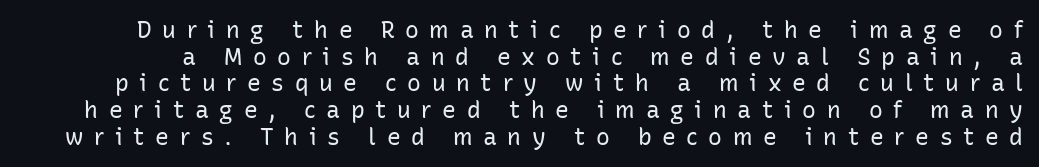
Q: Is the text bold? A: No.
Q: Is the text italic (slanted)? A: No, it is upright.
Q: Is the text underlined? A: No.
Q: Is the spacing between letters normal or unusually wide? A: Unusually wide.
